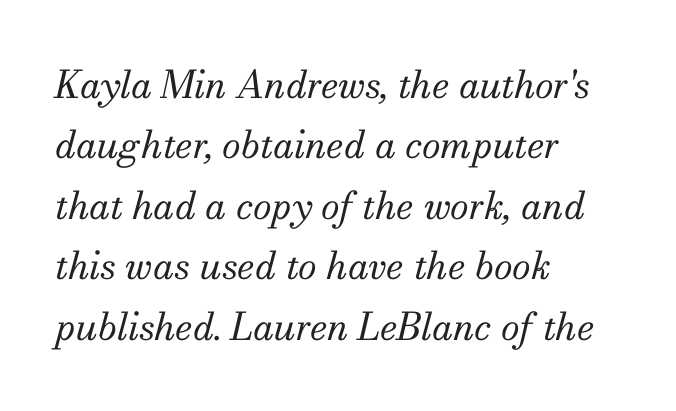
{"serif": "yes", "italic": "yes", "lean": "right", "slant_degrees": 13, "bold": "no", "weight": "regular", "width": "normal", "stroke_contrast": "medium", "x_height": "small", "monospaced": "no", "underline": "no", "align": "left", "line_spacing": "normal", "line_spacing_ratio": 1.59, "letter_spacing": "normal", "letter_spacing_em": 0.0, "glyph_px": 38}
